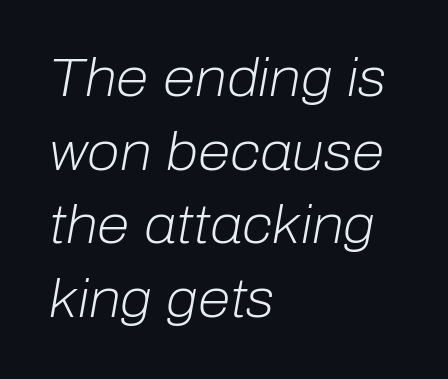
Q: Is the text bold? A: No.
Q: Is the text italic (slanted)? A: Yes, it leans right by about 10 degrees.
Q: Is the text underlined? A: No.
Q: How is the paragraph aligned? A: Left-aligned.
Q: Is the spacing between letters normal or unusually wide? A: Normal.
Q: Is the spacing between lines tight, normal or loose? A: Normal.
Q: Width (condensed, normal, or wide)? A: Normal.
Q: Stroke contrast? A: Low.
Q: x-height? A: Medium.
Q: Monospaced? A: No.
